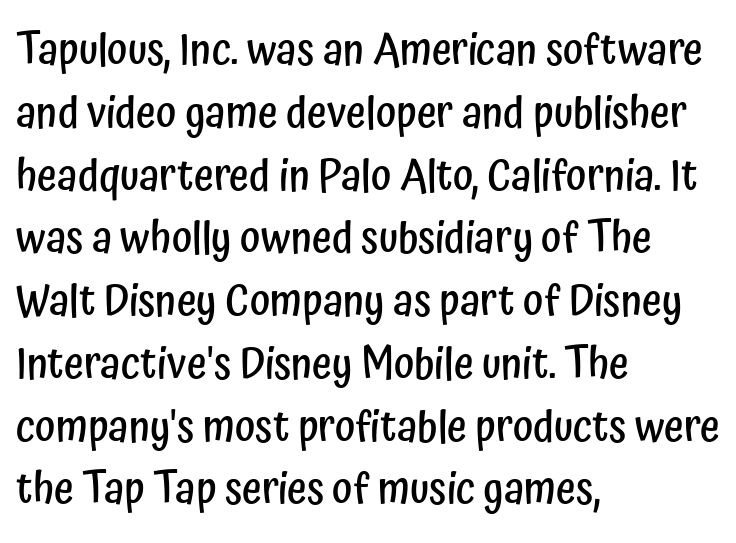
Style check: upright. The rendering uses natural spacing where letterforms have individual widths. A typesetter would label this face a sans. Caption: multi-line text, flush left, ragged right. Underlining? Definitely not there. This is the in-between weight designers call semibold or demi.
